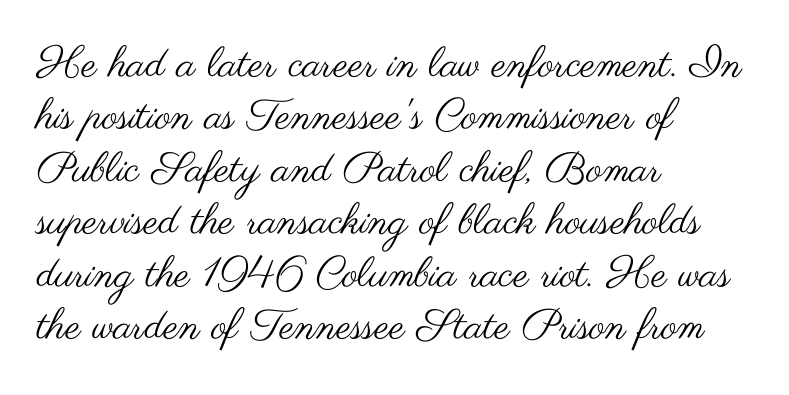
{"serif": "no", "bold": "no", "weight": "regular", "width": "wide", "stroke_contrast": "medium", "x_height": "small", "monospaced": "no", "underline": "no", "align": "left", "line_spacing": "normal", "line_spacing_ratio": 1.25, "letter_spacing": "normal", "letter_spacing_em": 0.0, "glyph_px": 42}
